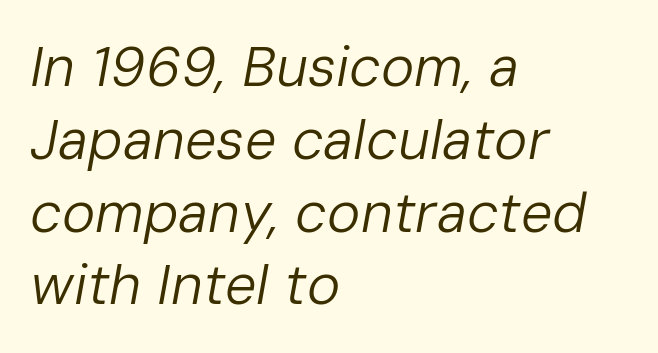
You could call the tracking neutral — neither tight nor loose. Bare-footed words on every line. The weight tops out at a normal text grade. Note the varied advance widths — an 'i' is clearly narrower than an 'm'. The vertical gap from one line to the next is medium.
